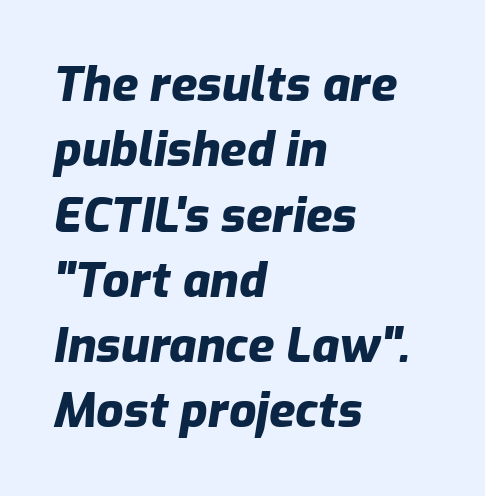
{"italic": "yes", "lean": "right", "slant_degrees": 9, "bold": "yes", "weight": "heavy", "width": "normal", "stroke_contrast": "low", "x_height": "medium", "monospaced": "no", "underline": "no", "align": "left", "line_spacing": "normal", "line_spacing_ratio": 1.36, "letter_spacing": "normal", "letter_spacing_em": 0.0, "glyph_px": 48}
